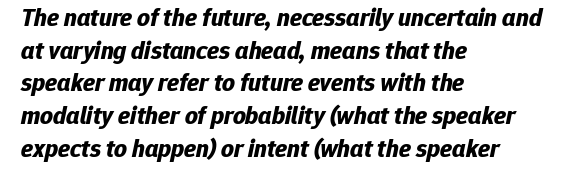
The image shows 25 px bold type, italic (leaning right); set left-aligned, normal line spacing (1.31x), normal letter spacing, not underlined.
